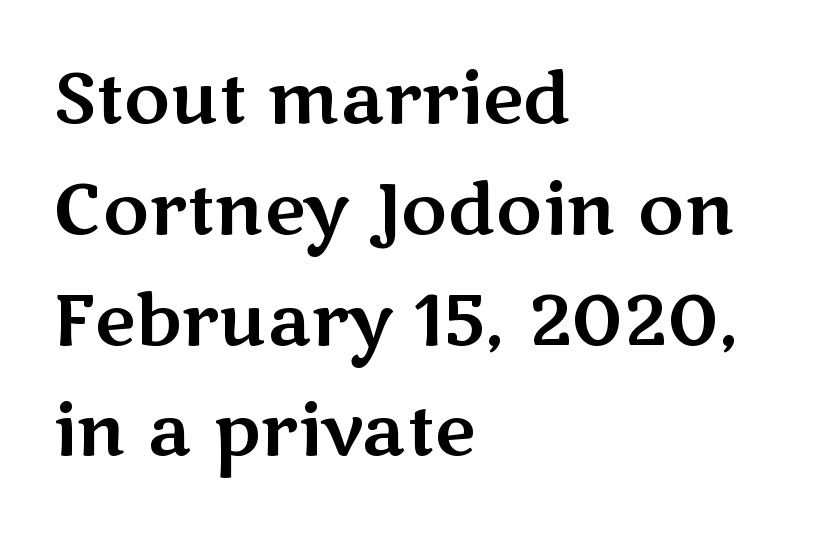
Q: Is the text italic (slanted)? A: No, it is upright.
Q: Is the typeface a serif or a sans-serif typeface? A: Sans-serif.
Q: Is the text underlined? A: No.
Q: How is the paragraph aligned? A: Left-aligned.
Q: Is the spacing between letters normal or unusually wide? A: Normal.
Q: Is the spacing between lines tight, normal or loose? A: Normal.
Q: Width (condensed, normal, or wide)? A: Wide.
Q: Stroke contrast? A: Medium.
Q: x-height? A: Medium.
Q: Monospaced? A: No.
